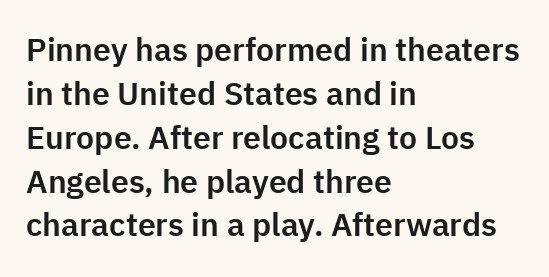
{"serif": "no", "italic": "no", "width": "normal", "stroke_contrast": "low", "x_height": "medium", "monospaced": "no", "underline": "no", "align": "left", "line_spacing": "normal", "line_spacing_ratio": 1.37, "letter_spacing": "normal", "letter_spacing_em": 0.0, "glyph_px": 32}
